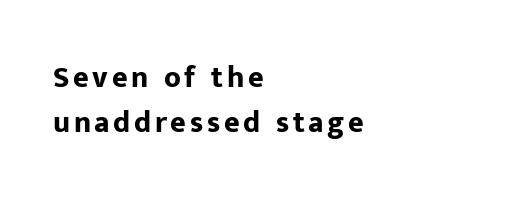
Summary of weight: heavy, a full bold. Posture: straight, roman, zero tilt. Casual observation: everything's shoved over to the left. The space beneath each line is pristine and unruled. The passage shown is typed in a proportional face where columns would drift. Baseline-to-baseline distance is the conventional proportion of letter height.
